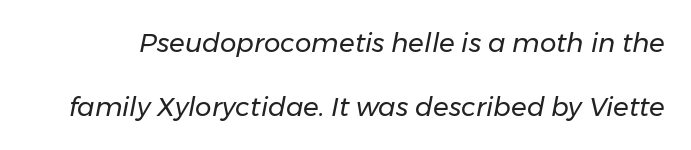
The image shows 26 px text type, italic (leaning right); set loose line spacing (2.47x), normal letter spacing, not underlined.
